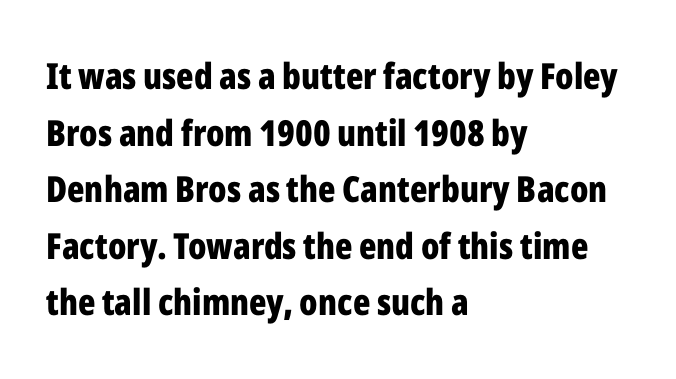
The image shows 36 px bold, condensed sans-serif type, upright; set left-aligned, normal line spacing (1.57x), normal letter spacing, not underlined; low stroke contrast and a medium x-height.
